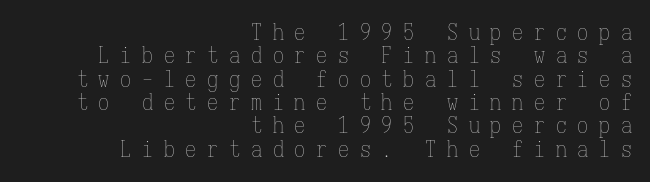
Closely set lines give the paragraph a compact silhouette. Rule under the text: the space is simply empty. Honestly, the letter spacing is so wide it's the main thing you notice. This is roman type, the default non-slanted kind. Stems here are at most as thick as an everyday book face.
